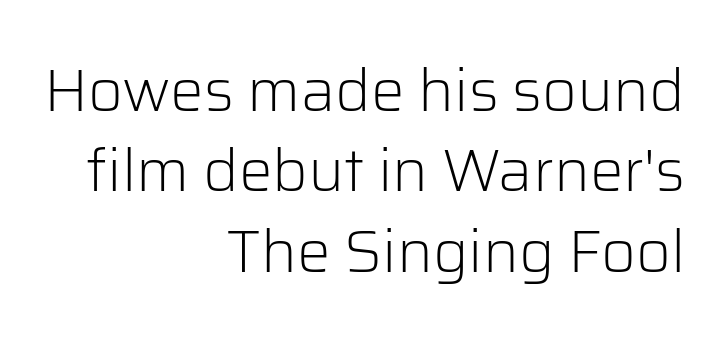
Look at the tracking — it's just the regular setting, nothing added. This sample uses an upright cut, with every glyph sitting square on the baseline. This block has exactly the height ordinary leading produces. Observe the absence of serifs on each vertical stroke in this sample.
